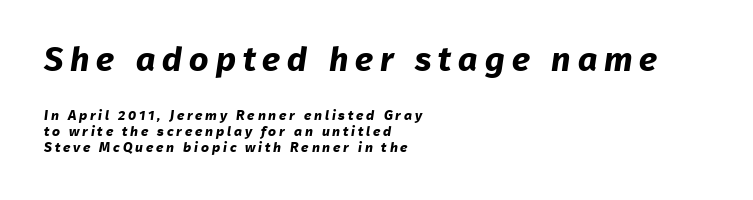
Baseline-to-baseline distance is barely more than the letter height. This layout puts the oversized block above and the modest block below. To sum up the face: it is a sans, with no serifs. Letter spacing: wide. If you drew a ruler down the left edge, every line would touch it. The area under the type is left untouched.
